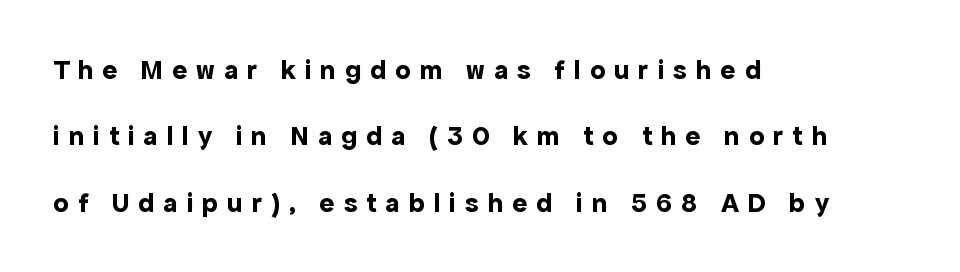
The image shows 28 px bold sans-serif type, upright; set left-aligned, loose line spacing (2.37x), unusually wide letter spacing (+0.32 em), not underlined; a medium x-height.
